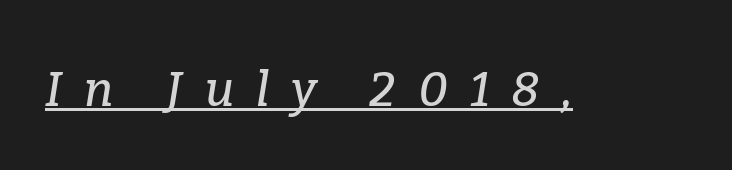
Q: Is the text italic (slanted)? A: Yes, it leans right by about 9 degrees.
Q: Is the typeface a serif or a sans-serif typeface? A: Serif.
Q: Is the text underlined? A: Yes.
Q: Is the spacing between letters normal or unusually wide? A: Unusually wide.
Q: Width (condensed, normal, or wide)? A: Normal.
Q: Stroke contrast? A: Low.
Q: x-height? A: Medium.
Q: Monospaced? A: No.
